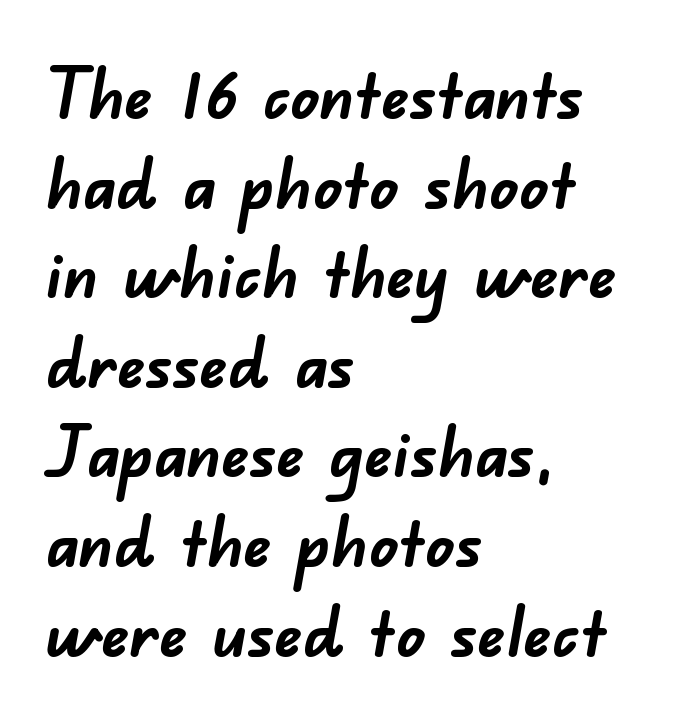
The image shows 70 px semibold sans-serif type; set left-aligned, normal line spacing (1.28x), normal letter spacing, not underlined; low stroke contrast and a small x-height.
